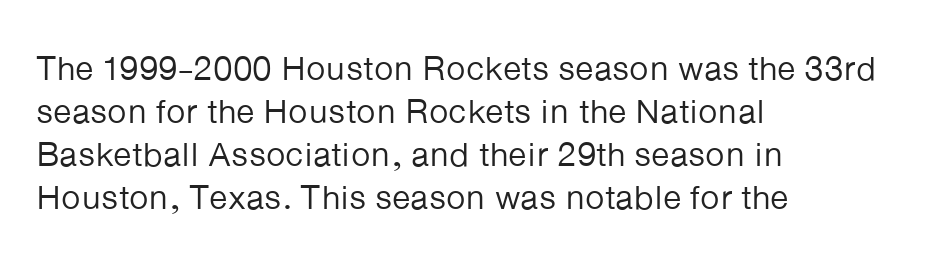
The image shows 34 px regular-weight sans-serif type, upright; set left-aligned, normal line spacing (1.26x), normal letter spacing, not underlined; low stroke contrast and a medium x-height.
